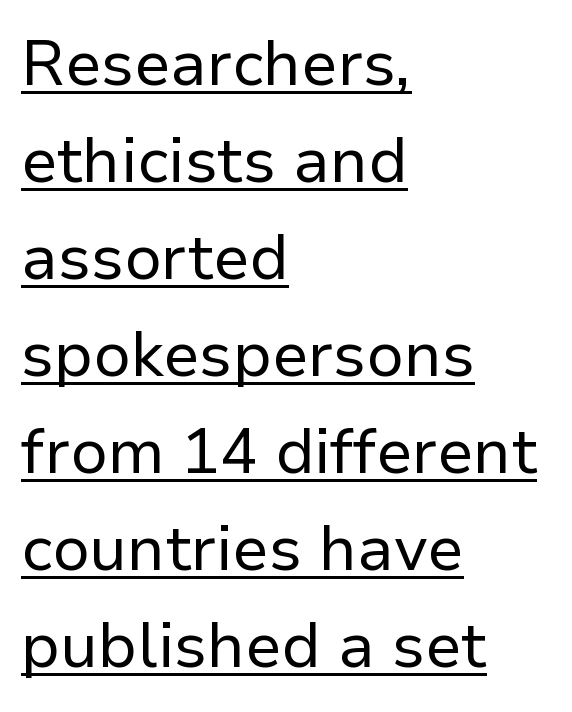
The image shows 63 px regular-weight sans-serif type, upright; set left-aligned, normal line spacing (1.54x), normal letter spacing, underlined; low stroke contrast and a medium x-height.
